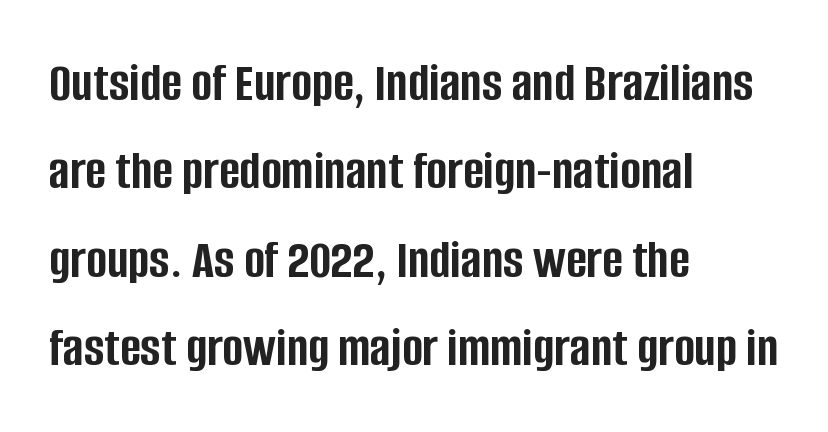
The image shows 56 px semibold, condensed sans-serif type, upright; set left-aligned, normal line spacing (1.58x), normal letter spacing, not underlined; low stroke contrast and a large x-height.
